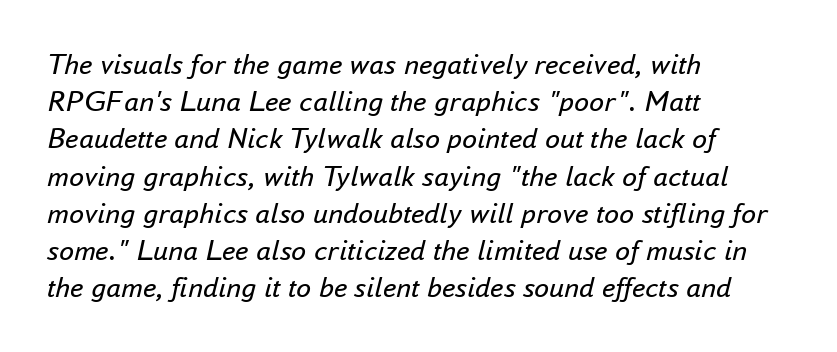
The image shows 30 px regular-weight type, italic (leaning right); set left-aligned, line spacing 1.24x, normal letter spacing, not underlined; low stroke contrast and a small x-height.
